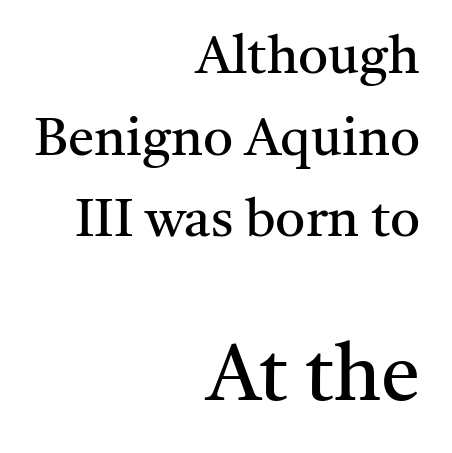
{"serif": "yes", "italic": "no", "bold": "no", "weight": "regular", "width": "normal", "stroke_contrast": "medium", "x_height": "medium", "monospaced": "no", "underline": "no", "align": "right", "line_spacing": "normal", "line_spacing_ratio": 1.54, "letter_spacing": "normal", "letter_spacing_em": 0.0, "larger_block": "second", "size_ratio": 1.49, "glyph_px": 79}
